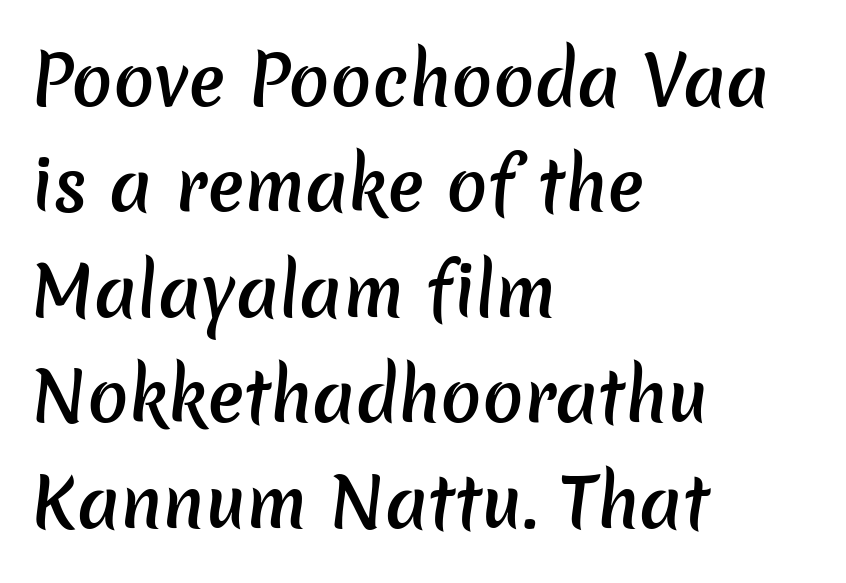
Q: Is the text bold? A: Semi-bold.
Q: Is the typeface a serif or a sans-serif typeface? A: Sans-serif.
Q: Is the text underlined? A: No.
Q: How is the paragraph aligned? A: Left-aligned.
Q: Is the spacing between letters normal or unusually wide? A: Normal.
Q: Is the spacing between lines tight, normal or loose? A: Normal.
Q: Width (condensed, normal, or wide)? A: Normal.
Q: Stroke contrast? A: Low.
Q: x-height? A: Medium.
Q: Monospaced? A: No.
